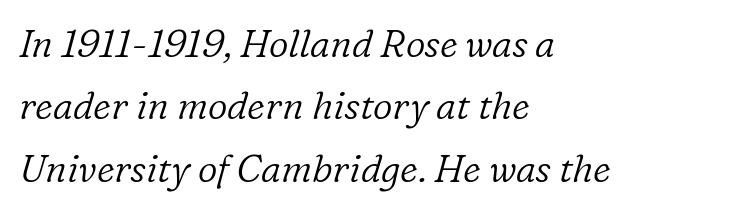
{"serif": "yes", "italic": "yes", "lean": "right", "slant_degrees": 16, "bold": "no", "weight": "light", "width": "normal", "stroke_contrast": "low", "x_height": "medium", "monospaced": "no", "underline": "no", "align": "left", "line_spacing": "normal", "line_spacing_ratio": 1.64, "letter_spacing": "normal", "letter_spacing_em": 0.0, "glyph_px": 38}
